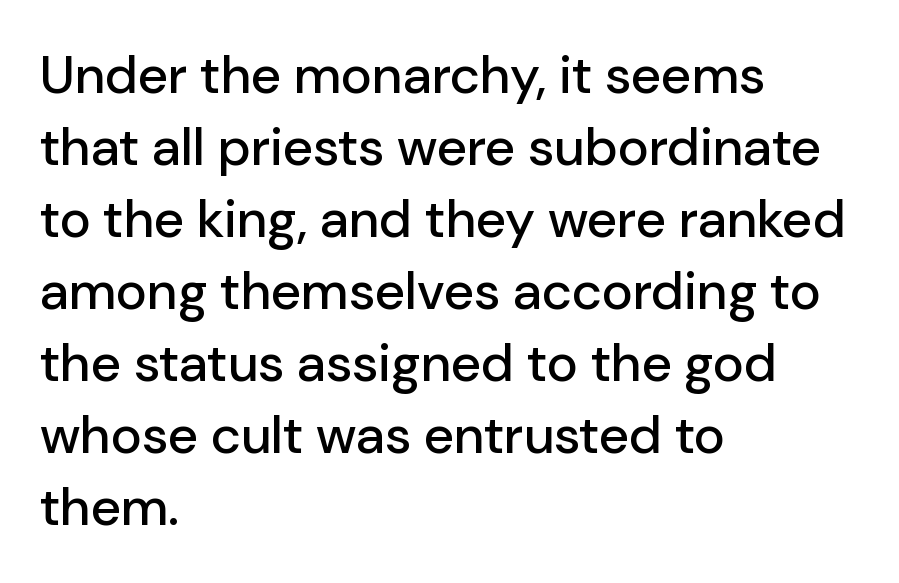
Q: Is the text italic (slanted)? A: No, it is upright.
Q: Is the typeface a serif or a sans-serif typeface? A: Sans-serif.
Q: Is the text underlined? A: No.
Q: How is the paragraph aligned? A: Left-aligned.
Q: Is the spacing between letters normal or unusually wide? A: Normal.
Q: Is the spacing between lines tight, normal or loose? A: Normal.
Q: Width (condensed, normal, or wide)? A: Normal.
Q: Stroke contrast? A: Low.
Q: x-height? A: Medium.
Q: Monospaced? A: No.
